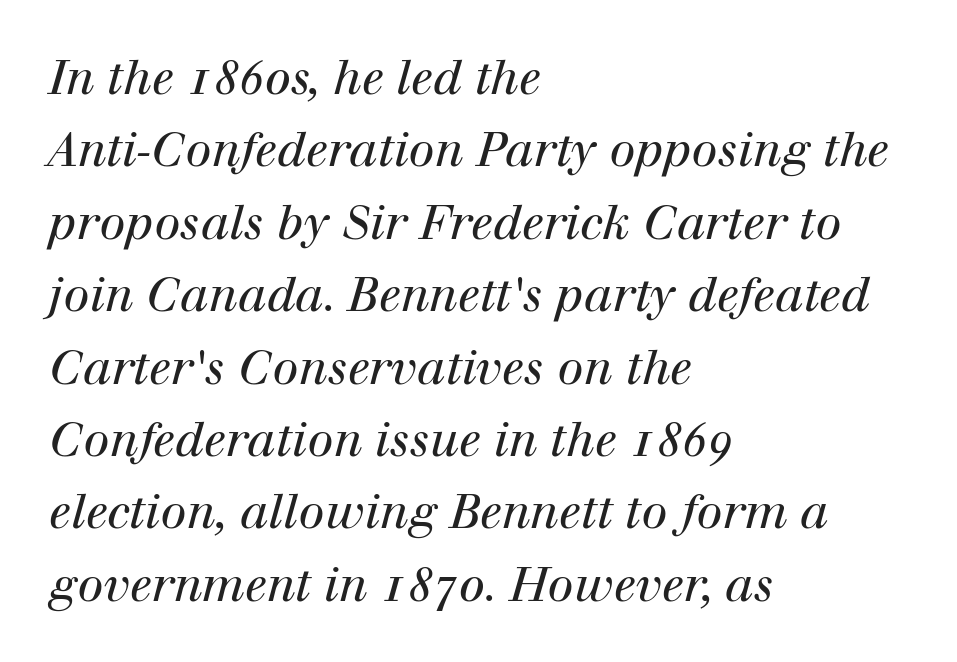
The image shows 47 px regular-weight serif type, italic (leaning right); set left-aligned, normal line spacing (1.54x), normal letter spacing, not underlined; high stroke contrast and a medium x-height.
